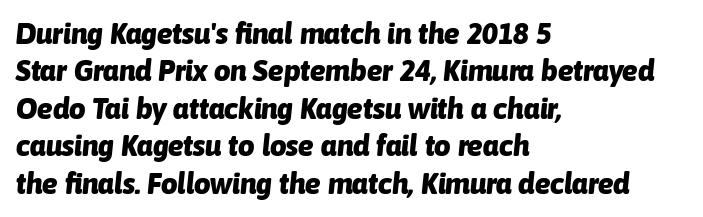
Q: Is the text bold? A: Yes.
Q: Is the text italic (slanted)? A: Yes, it leans right by about 6 degrees.
Q: Is the text underlined? A: No.
Q: How is the paragraph aligned? A: Left-aligned.
Q: Is the spacing between letters normal or unusually wide? A: Normal.
Q: Is the spacing between lines tight, normal or loose? A: Normal.
Q: Width (condensed, normal, or wide)? A: Normal.
Q: Stroke contrast? A: Low.
Q: x-height? A: Medium.
Q: Monospaced? A: No.
